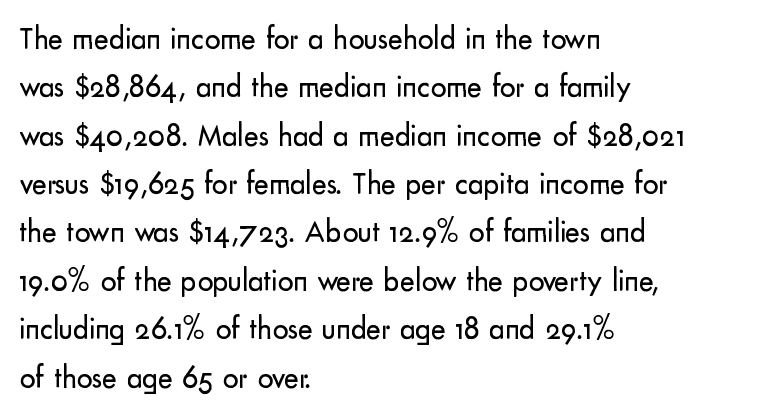
The image shows 31 px regular-weight sans-serif type, upright; set left-aligned, normal line spacing (1.56x), normal letter spacing, not underlined; low stroke contrast and a small x-height.
